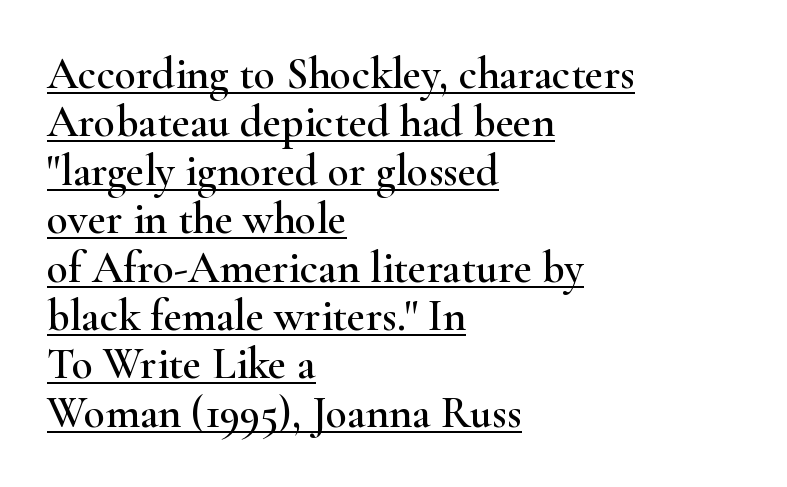
{"serif": "yes", "italic": "no", "width": "wide", "stroke_contrast": "high", "x_height": "small", "monospaced": "no", "underline": "yes", "align": "left", "line_spacing": "tight", "line_spacing_ratio": 1.1, "letter_spacing": "normal", "letter_spacing_em": 0.0, "glyph_px": 44}
